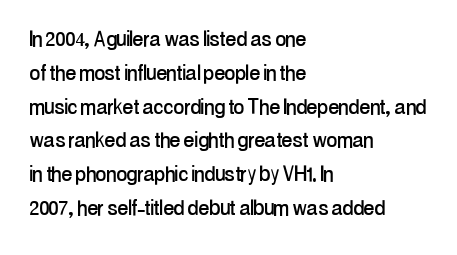
The image shows 26 px text type, upright; set left-aligned, normal line spacing (1.3x), normal letter spacing, not underlined.
